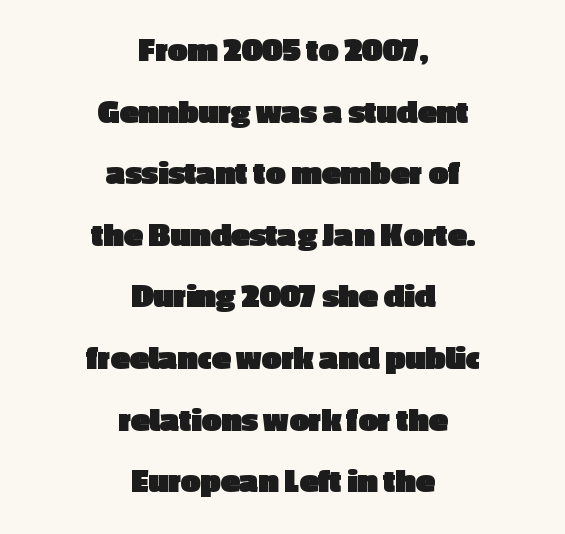
The image shows 35 px heavy sans-serif type, upright; set centered, line spacing 1.76x, normal letter spacing, not underlined; a medium x-height.
